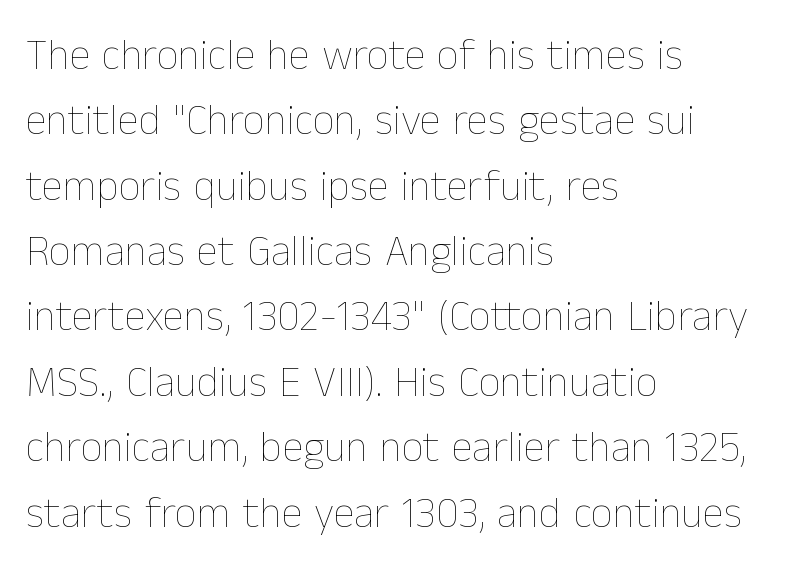
Descenders are the only things crossing below the line. The strokes carry an ordinary text weight at most. Look at the tracking — it's just the regular setting, nothing added. Teacher's note: observe the even left margin — that is flush-left alignment. This sample keeps an unexceptional amount of space between lines. Rendered with straight, roman letterforms.
